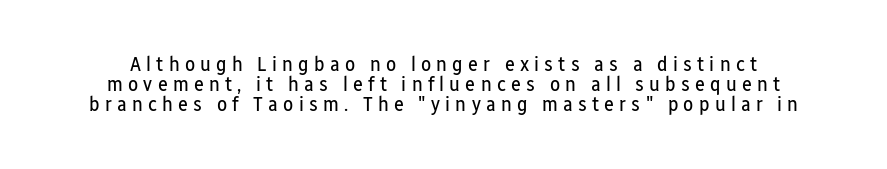
The image shows 21 px text type, upright; set tight line spacing (0.96x), unusually wide letter spacing (+0.25 em), not underlined.
